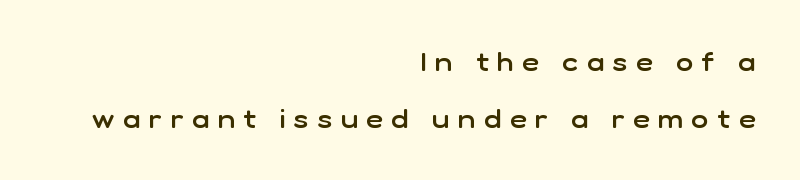
Q: Is the text bold? A: Semi-bold.
Q: Is the text italic (slanted)? A: No, it is upright.
Q: Is the text underlined? A: No.
Q: How is the paragraph aligned? A: Right-aligned.
Q: Is the spacing between letters normal or unusually wide? A: Unusually wide.
Q: Is the spacing between lines tight, normal or loose? A: Loose.
